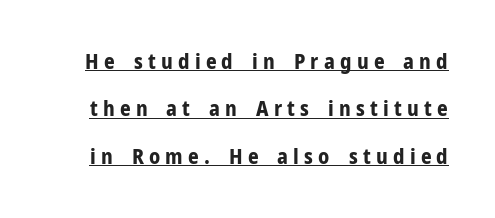
The letters are bold, with thick, heavy strokes. The glyphs are accompanied by a horizontal stroke just below them. The font's upright variant was chosen for this text. Reading down the column, the eye jumps a long way to each next line. How are the letters spaced? Widely, with obvious added tracking.
